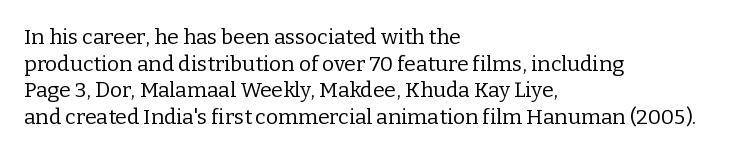
The image shows 21 px text type, upright; set left-aligned, normal line spacing (1.27x), normal letter spacing, not underlined.
